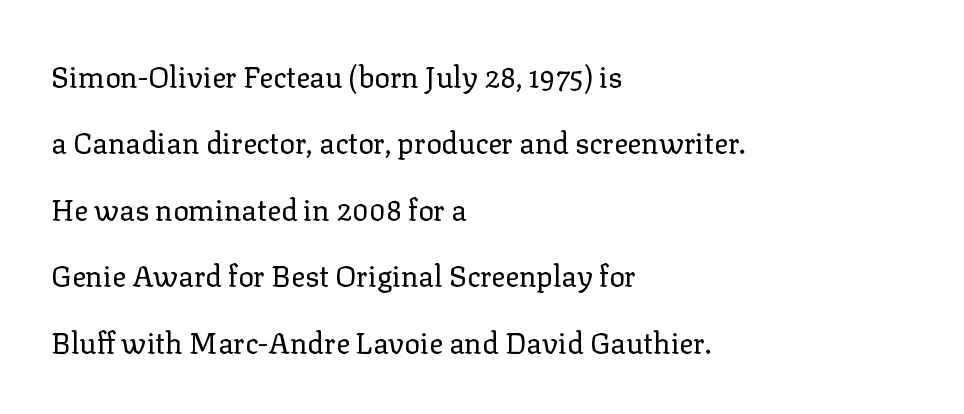
The image shows 29 px regular-weight serif type, upright; set left-aligned, loose line spacing (2.29x), normal letter spacing, not underlined; low stroke contrast and a medium x-height.
